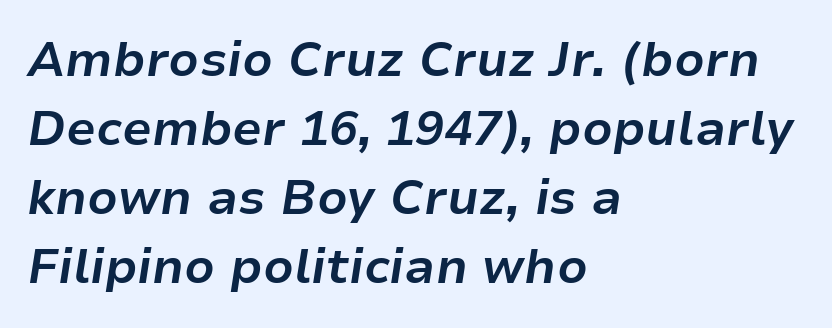
The image shows 48 px bold type, italic (leaning right); set left-aligned, normal line spacing (1.44x), normal letter spacing, not underlined; low stroke contrast and a medium x-height.
